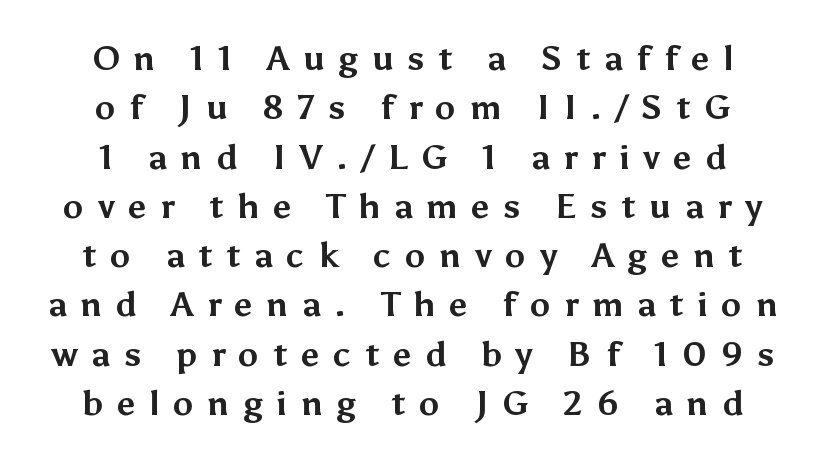
{"serif": "no", "italic": "no", "bold": "yes", "weight": "bold", "width": "normal", "stroke_contrast": "medium", "x_height": "medium", "monospaced": "no", "underline": "no", "align": "center", "line_spacing": "normal", "line_spacing_ratio": 1.45, "letter_spacing": "wide", "letter_spacing_em": 0.4, "glyph_px": 34}
